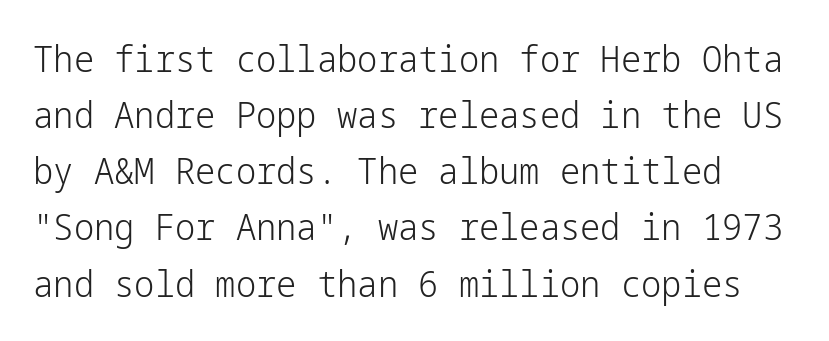
Q: Is the text bold? A: No.
Q: Is the text italic (slanted)? A: No, it is upright.
Q: Is the typeface a serif or a sans-serif typeface? A: Sans-serif.
Q: Is the text underlined? A: No.
Q: Is the spacing between letters normal or unusually wide? A: Normal.
Q: Is the spacing between lines tight, normal or loose? A: Normal.
Q: Width (condensed, normal, or wide)? A: Normal.
Q: Stroke contrast? A: Low.
Q: x-height? A: Medium.
